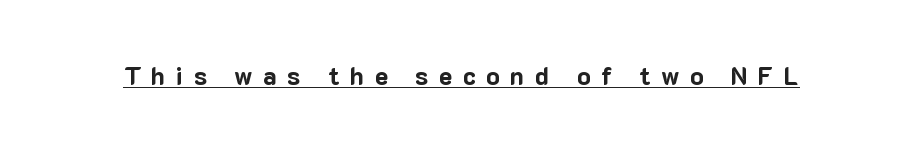
The image shows 25 px bold type, upright; set unusually wide letter spacing (+0.42 em), underlined.
